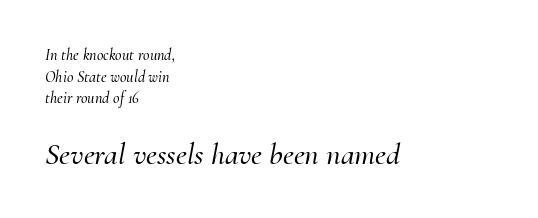
Compared with typical paragraphs, the rows here are spaced about the same. You could call the tracking neutral — neither tight nor loose. Left-aligned paragraph, ragged on the right. The glyphs look as if they've been sheared to an angle. Varying glyph widths throughout — classic text-font behaviour. Size contrast runs from small at the top to large at the bottom.
